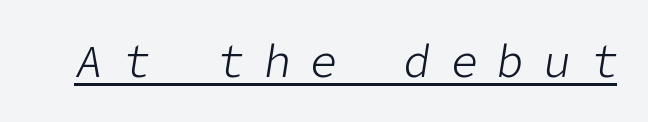
Heaviness? Minimal to ordinary, like unemphasized prose. The rendering inserts visible extra space after every character. Compared with ordinary roman type, these characters are visibly tilted. Decoration check: the copy is underlined.
